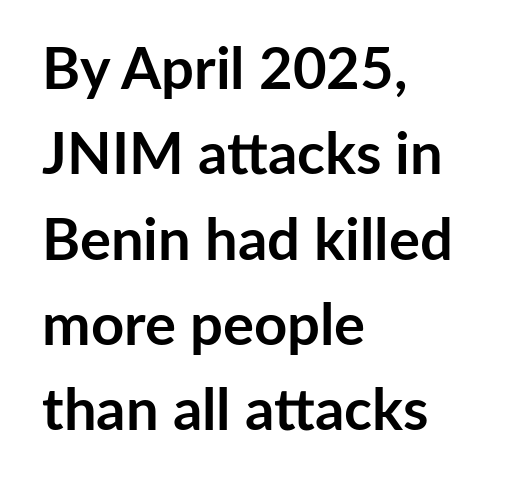
The type sits square on the baseline with zero lean. Underline: absent. The face used here is proportionally spaced, like ordinary book or web type. The tracking reads as untouched default to a designer's eye.
